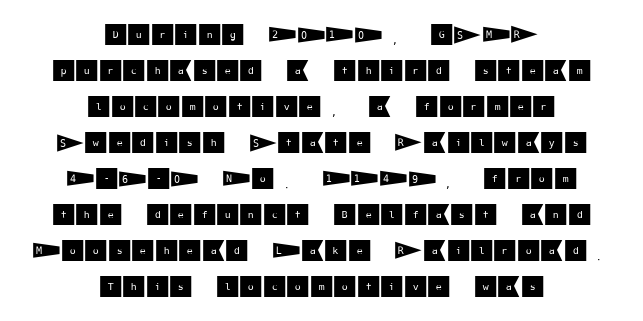
Q: Is the text italic (slanted)? A: No, it is upright.
Q: Is the text underlined? A: No.
Q: How is the paragraph aligned? A: Centered.
Q: Is the spacing between letters normal or unusually wide? A: Normal.
Q: Is the spacing between lines tight, normal or loose? A: Normal.
